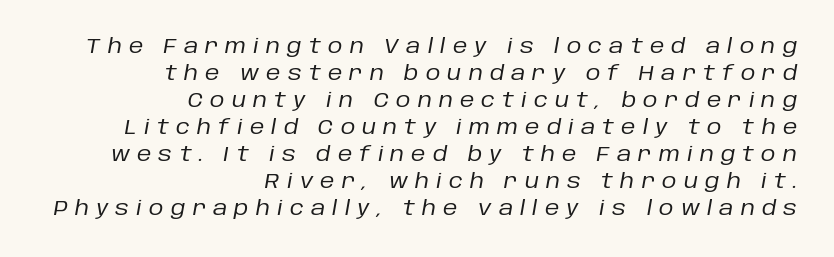
Interline gaps are of average width in this sample. Someone cranked the tracking dial way up on this one. Quick note: underline off. The letterforms sit at book weight or below. Where is the straight margin? On the right.
